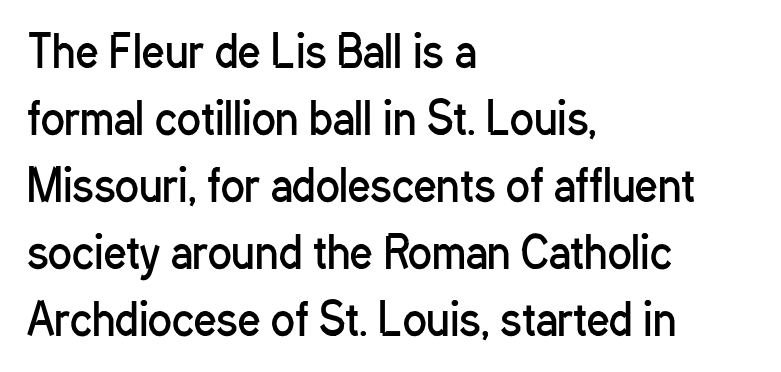
The image shows 44 px regular-weight, condensed sans-serif type, upright; set left-aligned, normal line spacing (1.52x), normal letter spacing, not underlined; low stroke contrast and a medium x-height.
